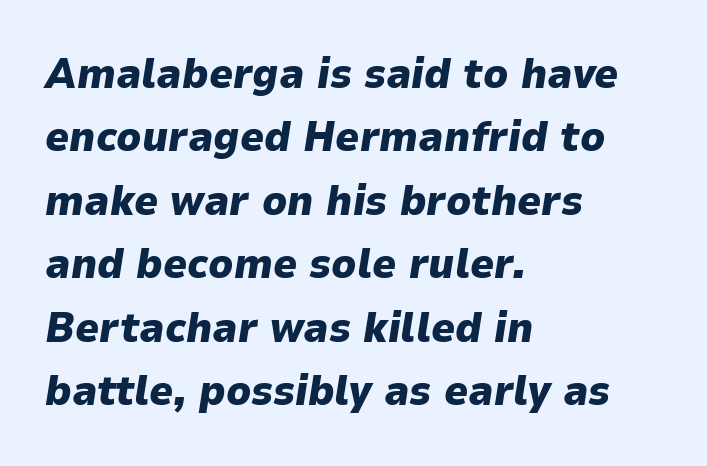
{"italic": "yes", "lean": "right", "slant_degrees": 9, "bold": "yes", "weight": "heavy", "width": "normal", "stroke_contrast": "low", "x_height": "medium", "monospaced": "no", "underline": "no", "align": "left", "line_spacing": "normal", "line_spacing_ratio": 1.51, "letter_spacing": "normal", "letter_spacing_em": 0.0, "glyph_px": 42}
